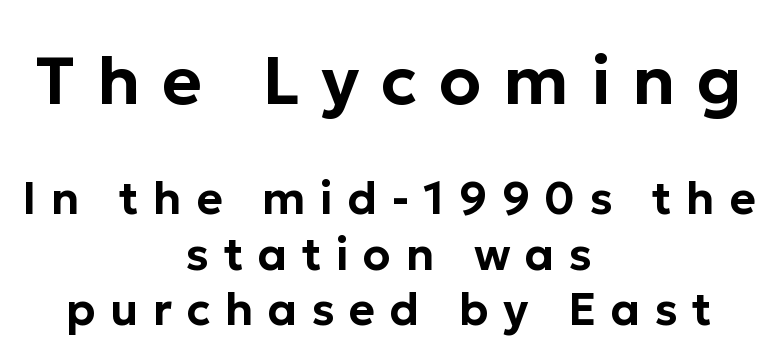
Nobody drew a line under any word here. Regarding serifs, this sample does without them. You could only call the tracking loose — the letters float apart. The paragraph has two soft edges and a firm central axis.
